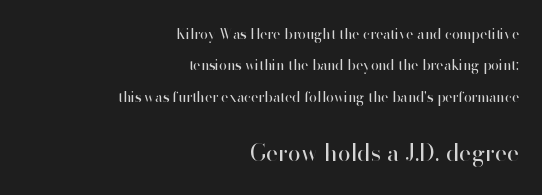
Q: Is the text bold? A: No.
Q: Is the text italic (slanted)? A: No, it is upright.
Q: Is the text underlined? A: No.
Q: How is the paragraph aligned? A: Right-aligned.
Q: Is the spacing between letters normal or unusually wide? A: Normal.
Q: Is the spacing between lines tight, normal or loose? A: Loose.
Q: Which block of text is set in a larger size, the first (top) or the second (bottom)? A: The second (bottom) one.
